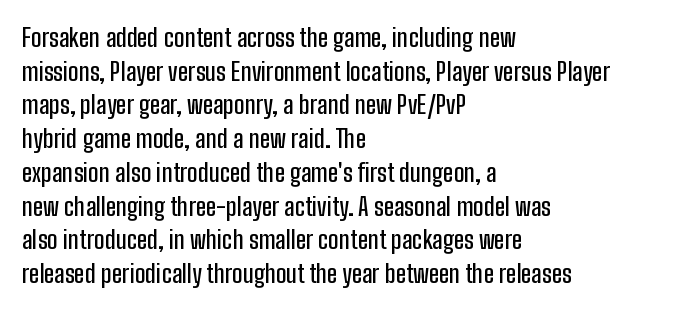
{"italic": "no", "underline": "no", "align": "left", "line_spacing": "normal", "line_spacing_ratio": 1.35, "letter_spacing": "normal", "letter_spacing_em": 0.0, "glyph_px": 25}
